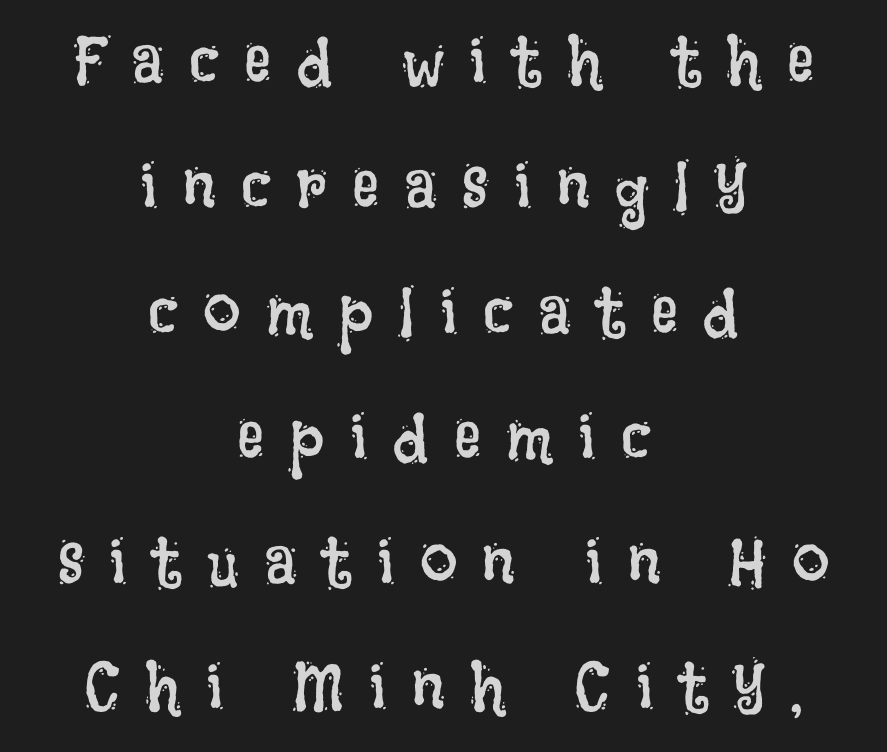
Stems here are at most as thick as an everyday book face. The gap between lines stays unmarked. Think of a printed novel: that variable character pitch is what you see here. Centered paragraph, ragged on both sides.
